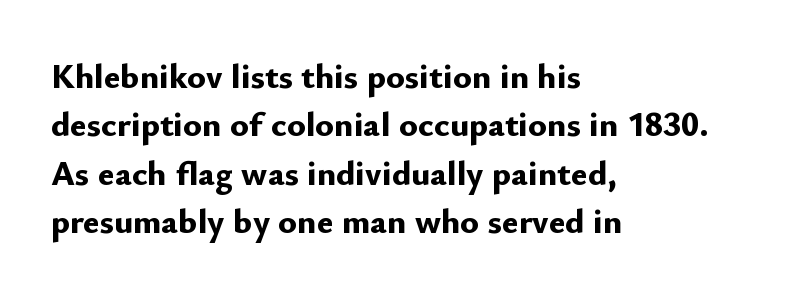
Q: Is the text bold? A: Yes.
Q: Is the text italic (slanted)? A: No, it is upright.
Q: Is the typeface a serif or a sans-serif typeface? A: Sans-serif.
Q: Is the text underlined? A: No.
Q: How is the paragraph aligned? A: Left-aligned.
Q: Is the spacing between letters normal or unusually wide? A: Normal.
Q: Is the spacing between lines tight, normal or loose? A: Normal.
Q: Width (condensed, normal, or wide)? A: Normal.
Q: Stroke contrast? A: Low.
Q: x-height? A: Small.
Q: Monospaced? A: No.
